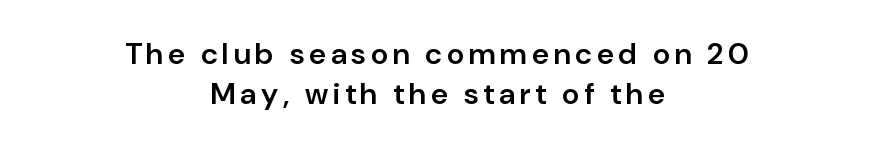
The typesetter chose a symmetrical, centered arrangement here. Plain, unruled lines of type. It's the straight-up-and-down kind of type. Letterform terminals end flat and unadorned throughout the passage.
